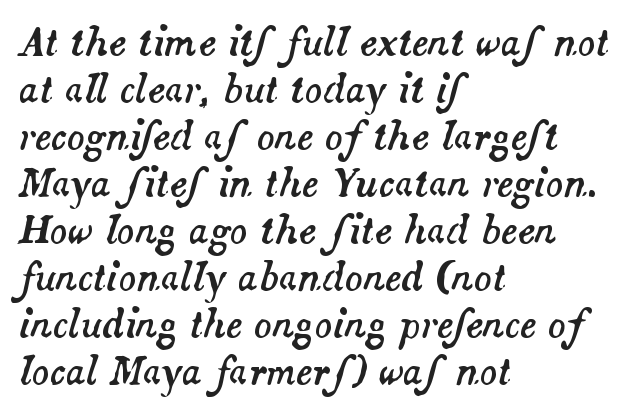
{"italic": "yes", "lean": "right", "slant_degrees": 14, "width": "normal", "stroke_contrast": "medium", "x_height": "small", "monospaced": "no", "underline": "no", "align": "left", "line_spacing": "normal", "line_spacing_ratio": 1.27, "letter_spacing": "normal", "letter_spacing_em": 0.0, "glyph_px": 37}
